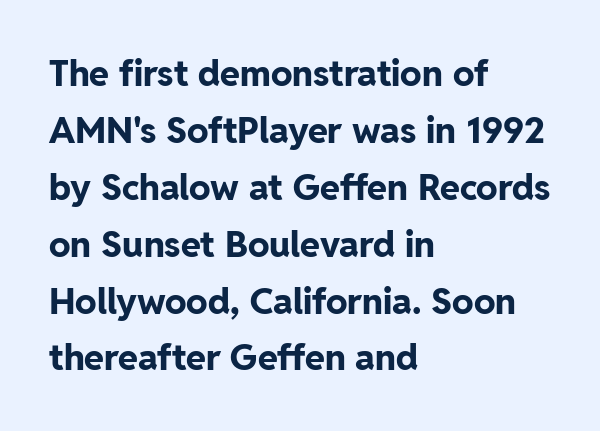
The image shows 36 px bold sans-serif type, upright; set left-aligned, normal line spacing (1.58x), normal letter spacing, not underlined; low stroke contrast and a medium x-height.
